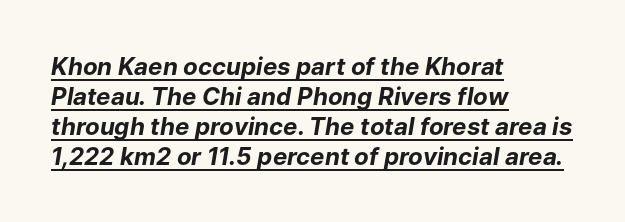
The image shows 24 px bold type, italic (leaning right); set left-aligned, normal line spacing (1.25x), normal letter spacing, underlined.
